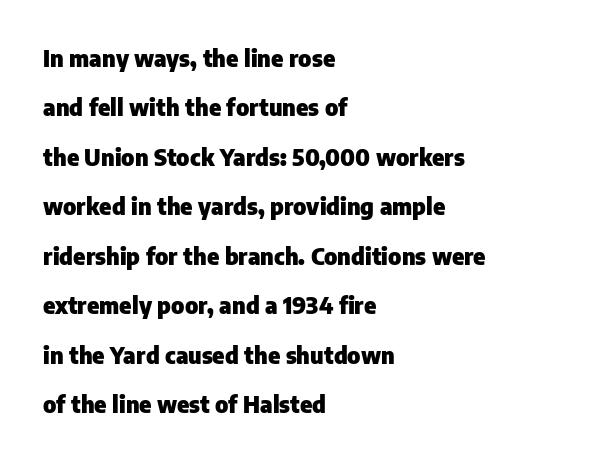
Q: Is the text bold? A: Yes.
Q: Is the text italic (slanted)? A: No, it is upright.
Q: Is the text underlined? A: No.
Q: How is the paragraph aligned? A: Left-aligned.
Q: Is the spacing between letters normal or unusually wide? A: Normal.
Q: Is the spacing between lines tight, normal or loose? A: Loose.
